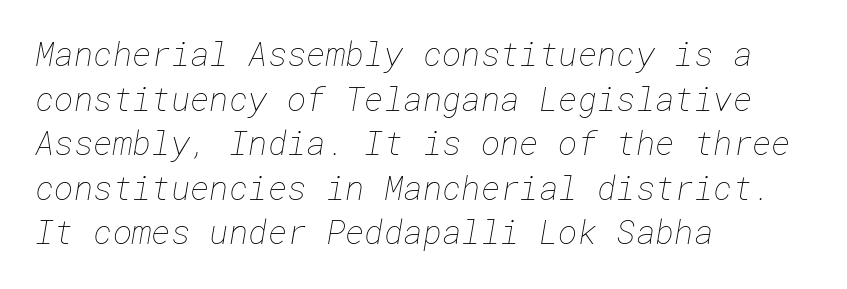
One-word summary of the alignment: left. The leading is moderate, giving the passage an even texture. The glyphs are unaccompanied by any horizontal stroke below them. The weight would be labelled regular, book, light, or lighter still.
